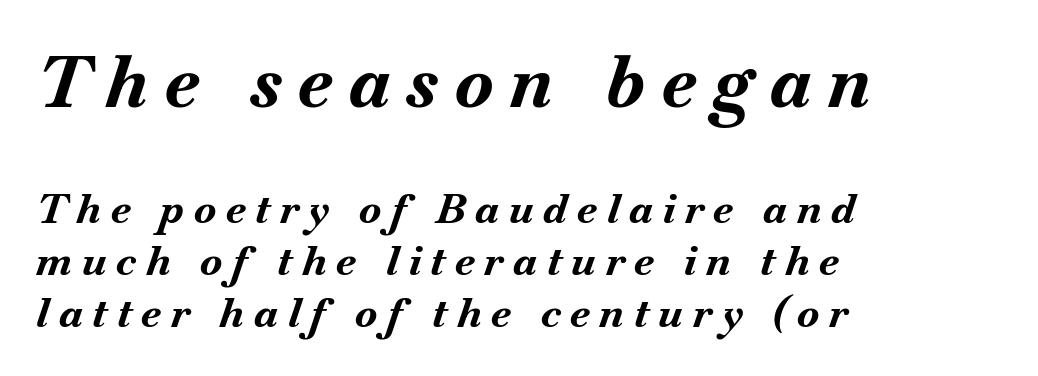
The image shows 71 px bold type, italic (leaning right); set left-aligned, normal line spacing (1.26x), unusually wide letter spacing (+0.24 em), not underlined; the first (top) block is 1.73x larger; medium stroke contrast and a small x-height.
